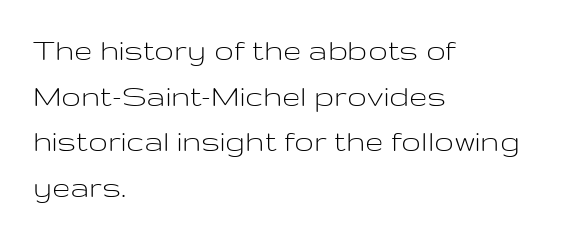
Q: Is the text bold? A: No.
Q: Is the text italic (slanted)? A: No, it is upright.
Q: Is the typeface a serif or a sans-serif typeface? A: Sans-serif.
Q: Is the text underlined? A: No.
Q: How is the paragraph aligned? A: Left-aligned.
Q: Is the spacing between letters normal or unusually wide? A: Normal.
Q: Is the spacing between lines tight, normal or loose? A: Normal.
Q: Width (condensed, normal, or wide)? A: Wide.
Q: Stroke contrast? A: Low.
Q: x-height? A: Medium.
Q: Monospaced? A: No.
